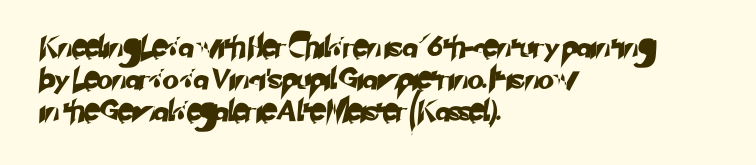
The image shows 21 px text type; set left-aligned, normal line spacing (1.53x), normal letter spacing, not underlined.
